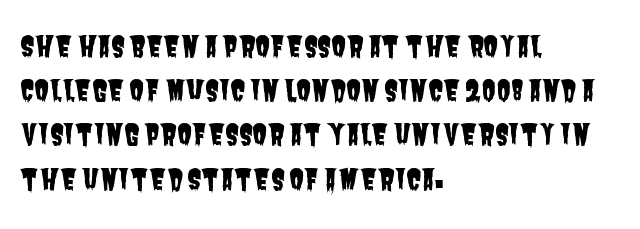
Q: Is the typeface a serif or a sans-serif typeface? A: Sans-serif.
Q: Is the text underlined? A: No.
Q: How is the paragraph aligned? A: Left-aligned.
Q: Is the spacing between letters normal or unusually wide? A: Normal.
Q: Is the spacing between lines tight, normal or loose? A: Normal.
Q: Width (condensed, normal, or wide)? A: Condensed.
Q: Stroke contrast? A: Low.
Q: x-height? A: Large.
Q: Monospaced? A: No.
